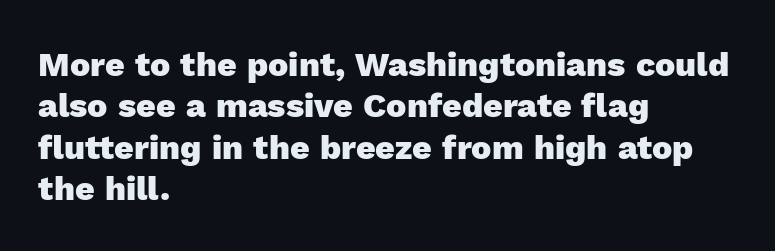
Observe the ordinary spacing: letters are neighbours, not strangers. A dark, heavy texture on the line: the type is bold. In CSS terms this would be text-align: left. This is roman type, the default non-slanted kind. Descenders hang freely into open space.
